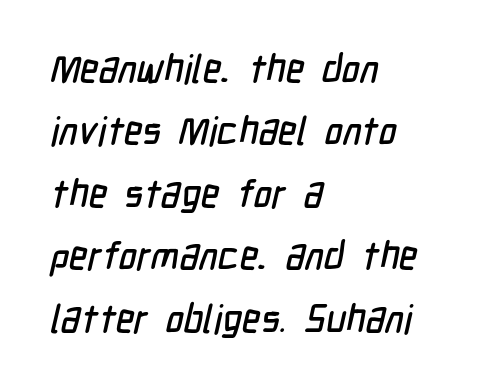
This sample is left-justified, so line endings fall wherever the words run out. Any mark beneath the type? The region is blank. You could not count columns in this text — the font is proportionally spaced. Caption: standard tracking, unaltered. Quick note: interline space is typical. This is sans-serif lettering, the kind often seen on screens and signage.
